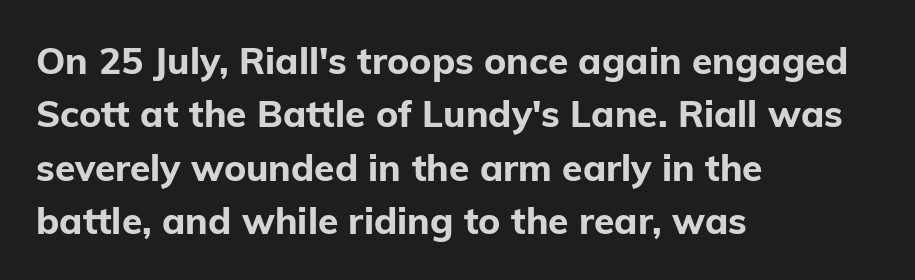
{"serif": "no", "italic": "no", "bold": "yes", "weight": "bold", "width": "normal", "stroke_contrast": "low", "x_height": "medium", "monospaced": "no", "underline": "no", "align": "left", "line_spacing": "normal", "line_spacing_ratio": 1.44, "letter_spacing": "normal", "letter_spacing_em": 0.0, "glyph_px": 37}
